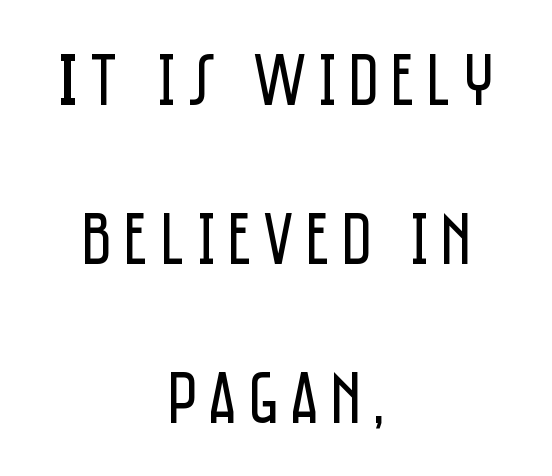
Characters remain perfectly vertical along every line. A typesetter would call this leading open, well beyond the default. Does the copy run flush right? No — it is centered line by line. Descender tails drop into unmarked territory. In terms of letterform style, serifs are entirely absent. Weight class: somewhere from thin through regular.
